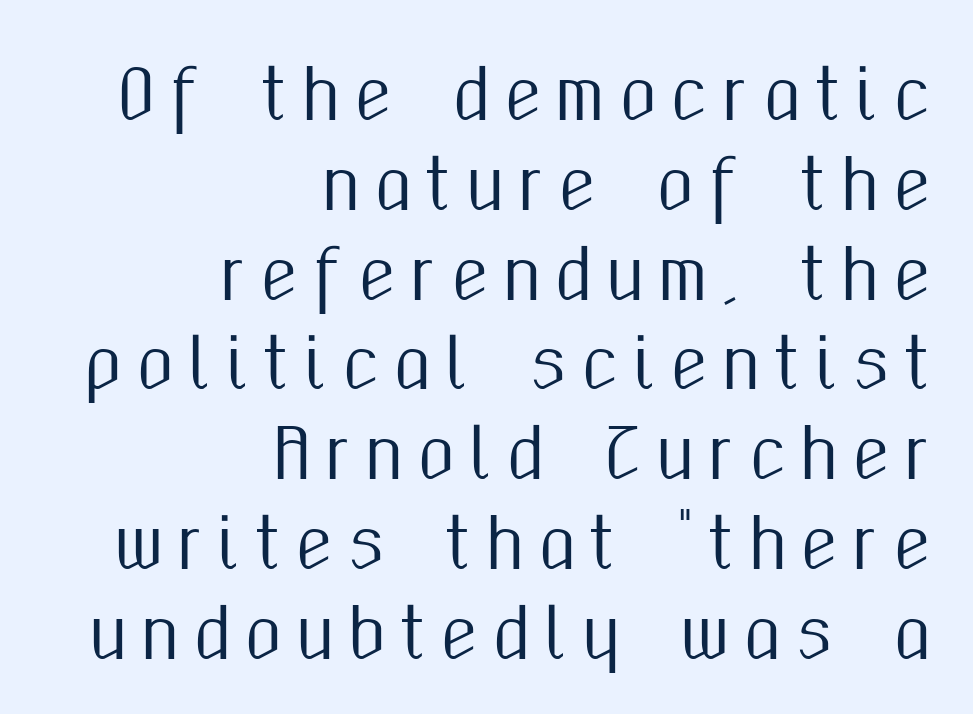
Q: Is the text italic (slanted)? A: No, it is upright.
Q: Is the typeface a serif or a sans-serif typeface? A: Sans-serif.
Q: Is the text underlined? A: No.
Q: How is the paragraph aligned? A: Right-aligned.
Q: Is the spacing between letters normal or unusually wide? A: Unusually wide.
Q: Is the spacing between lines tight, normal or loose? A: Normal.
Q: Width (condensed, normal, or wide)? A: Condensed.
Q: Stroke contrast? A: Medium.
Q: x-height? A: Medium.
Q: Monospaced? A: No.
